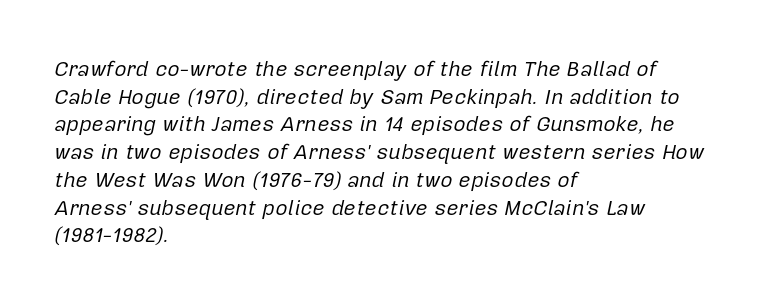
The paragraph shown leans on its left margin. Look at the tracking — it's just the regular setting, nothing added. Weight: not bold — regular or lighter. These lines were composed using italics.
